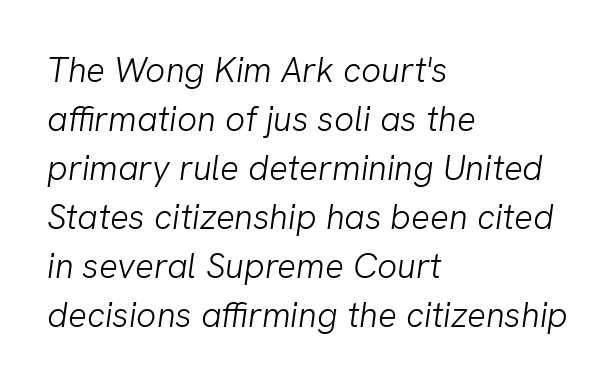
{"serif": "no", "bold": "no", "weight": "light", "width": "normal", "stroke_contrast": "low", "x_height": "medium", "monospaced": "no", "underline": "no", "align": "left", "line_spacing": "normal", "line_spacing_ratio": 1.4, "letter_spacing": "normal", "letter_spacing_em": 0.0, "glyph_px": 35}
